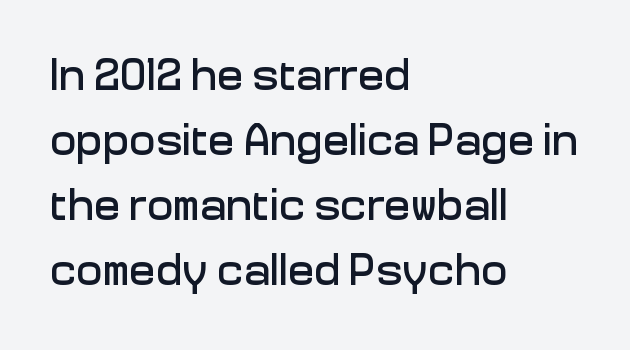
Q: Is the text italic (slanted)? A: No, it is upright.
Q: Is the typeface a serif or a sans-serif typeface? A: Sans-serif.
Q: Is the text underlined? A: No.
Q: How is the paragraph aligned? A: Left-aligned.
Q: Is the spacing between letters normal or unusually wide? A: Normal.
Q: Is the spacing between lines tight, normal or loose? A: Normal.
Q: Width (condensed, normal, or wide)? A: Normal.
Q: Stroke contrast? A: Low.
Q: x-height? A: Medium.
Q: Monospaced? A: No.
